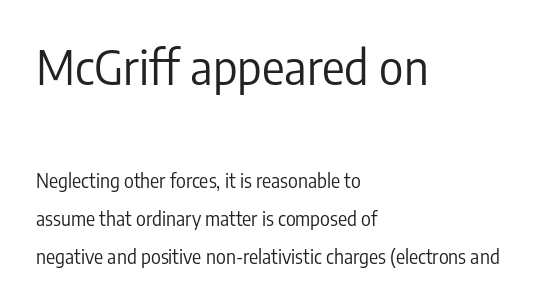
{"serif": "no", "italic": "no", "bold": "no", "weight": "regular", "width": "condensed", "stroke_contrast": "low", "x_height": "medium", "monospaced": "no", "underline": "no", "align": "left", "line_spacing": "loose", "line_spacing_ratio": 2.01, "letter_spacing": "normal", "letter_spacing_em": 0.0, "larger_block": "first", "size_ratio": 2.47, "glyph_px": 47}
